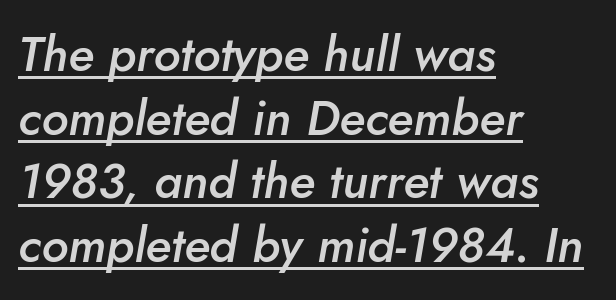
The image shows 49 px semibold type, italic (leaning right); set left-aligned, normal line spacing (1.3x), normal letter spacing, underlined; low stroke contrast and a small x-height.
